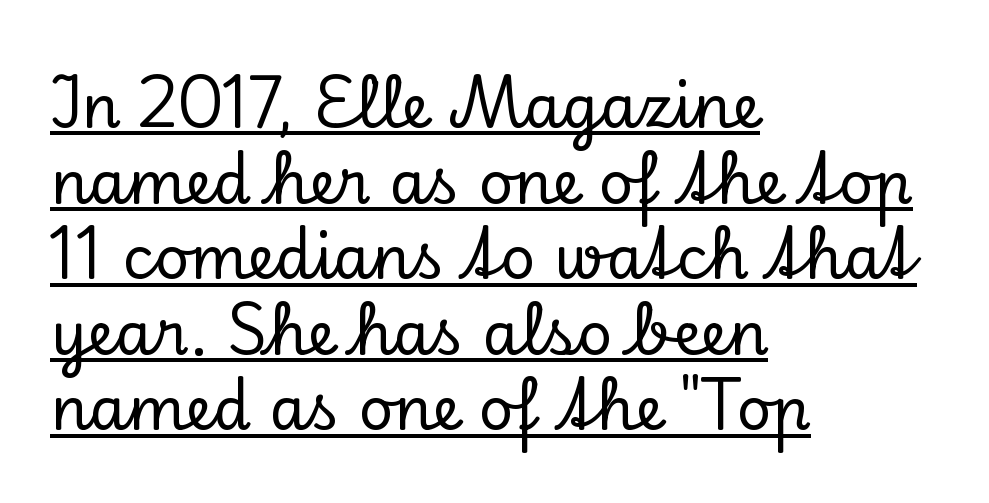
{"italic": "no", "width": "normal", "stroke_contrast": "low", "x_height": "small", "monospaced": "no", "underline": "yes", "align": "left", "line_spacing": "normal", "line_spacing_ratio": 1.26, "letter_spacing": "normal", "letter_spacing_em": 0.0, "glyph_px": 60}
